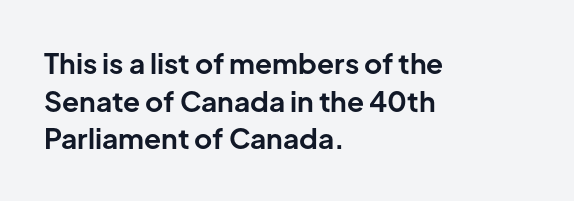
The image shows 28 px bold sans-serif type, upright; set left-aligned, normal line spacing (1.34x), normal letter spacing, not underlined; low stroke contrast and a medium x-height.
